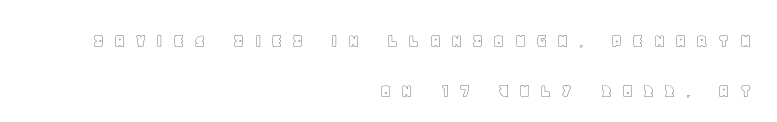
{"italic": "no", "underline": "no", "align": "right", "line_spacing": "loose", "line_spacing_ratio": 2.5, "letter_spacing": "wide", "letter_spacing_em": 0.49, "glyph_px": 20}
